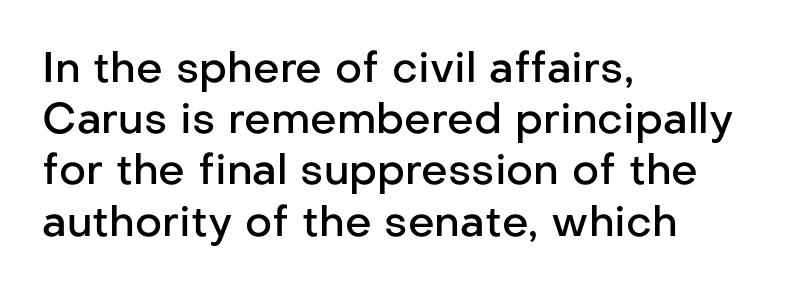
Heft: intermediate — a semibold. The passage shown is typed in a proportional face where columns would drift. These lines keep a tight, regular rhythm from letter to letter. This is roman type, the default non-slanted kind. Regarding serifs, this sample does without them. Each row of text sits above clean, open space.
